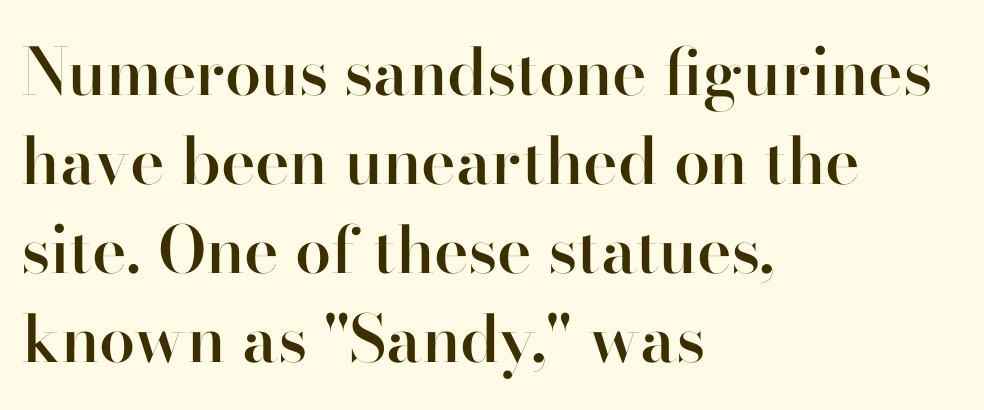
{"serif": "no", "italic": "no", "bold": "semi", "weight": "semibold", "width": "normal", "stroke_contrast": "high", "x_height": "small", "monospaced": "no", "underline": "no", "align": "left", "line_spacing": "normal", "line_spacing_ratio": 1.37, "letter_spacing": "normal", "letter_spacing_em": 0.0, "glyph_px": 65}
